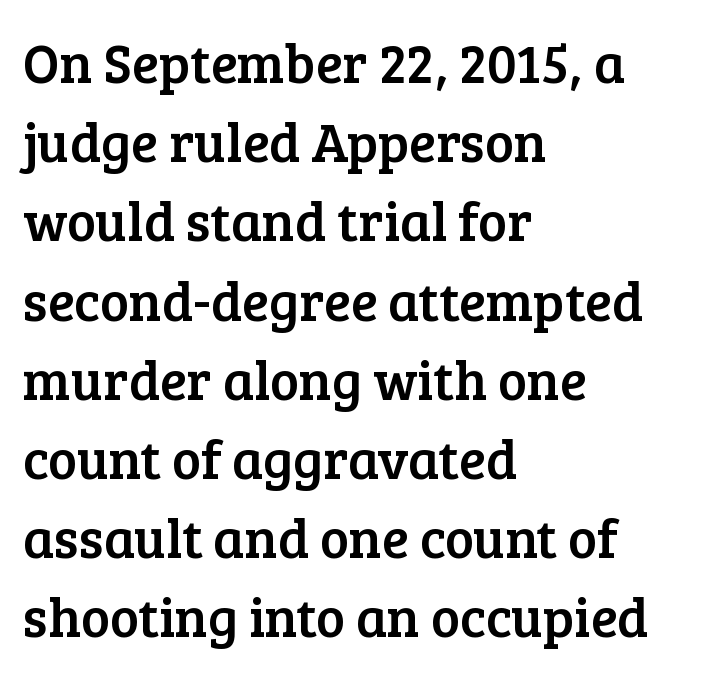
Interline gaps are of average width in this sample. No italicization has been applied; the sample stays upright. This sample has the flowing, uneven cadence of proportional lettering. The rendering shows small feet on the letterforms — a serif design. Horizontally, the lines are justified to the leading edge only.
